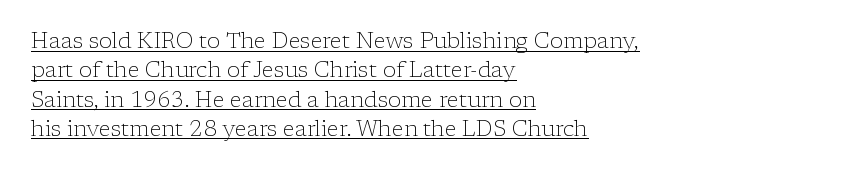
Vertical strokes here are truly vertical. Underline: present. The ragged edge is on the right, which tells us the setting is flush left. The passage shown is not bold in any degree. Spacing between characters is what you'd get straight out of the box. The lines sit at an ordinary, default distance from one another.
